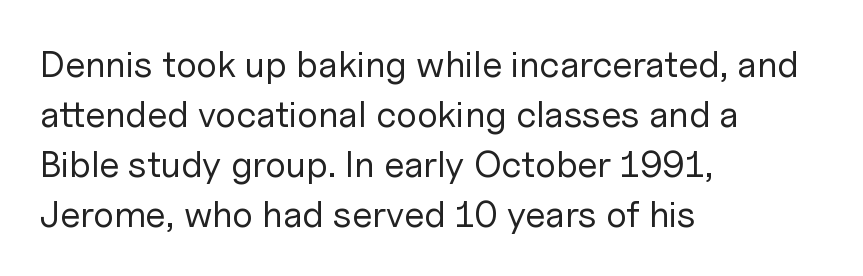
Q: Is the text bold? A: No.
Q: Is the text italic (slanted)? A: No, it is upright.
Q: Is the typeface a serif or a sans-serif typeface? A: Sans-serif.
Q: Is the text underlined? A: No.
Q: How is the paragraph aligned? A: Left-aligned.
Q: Is the spacing between letters normal or unusually wide? A: Normal.
Q: Is the spacing between lines tight, normal or loose? A: Normal.
Q: Width (condensed, normal, or wide)? A: Normal.
Q: Stroke contrast? A: Low.
Q: x-height? A: Medium.
Q: Monospaced? A: No.
